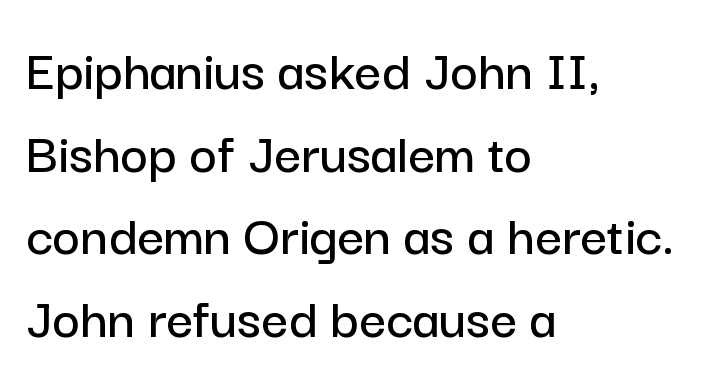
The image shows 59 px sans-serif type, upright; set left-aligned, normal line spacing (1.4x), normal letter spacing, not underlined; low stroke contrast and a medium x-height.
